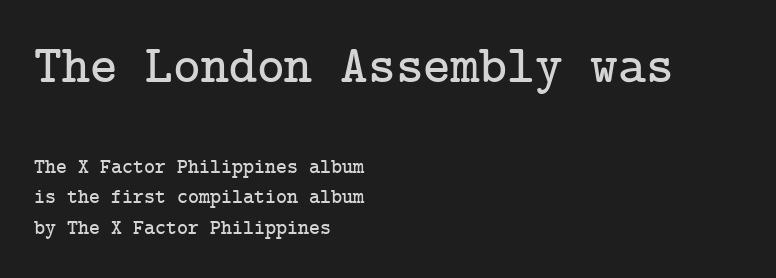
The image shows 53 px serif type, upright; set left-aligned, normal line spacing (1.46x), normal letter spacing, not underlined; the first (top) block is 2.52x larger; low stroke contrast and a medium x-height.
